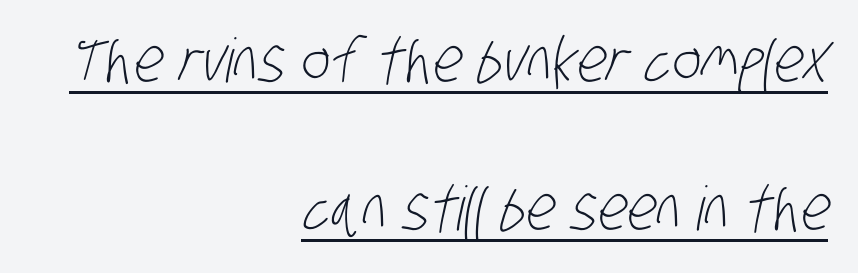
The image shows 61 px light, condensed sans-serif type; set right-aligned, loose line spacing (2.43x), normal letter spacing, underlined; low stroke contrast and a large x-height.
